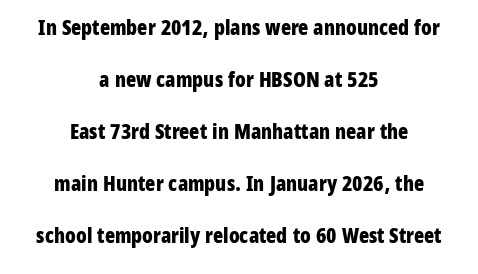
Q: Is the text bold? A: Yes.
Q: Is the text italic (slanted)? A: No, it is upright.
Q: Is the text underlined? A: No.
Q: How is the paragraph aligned? A: Centered.
Q: Is the spacing between letters normal or unusually wide? A: Normal.
Q: Is the spacing between lines tight, normal or loose? A: Loose.
